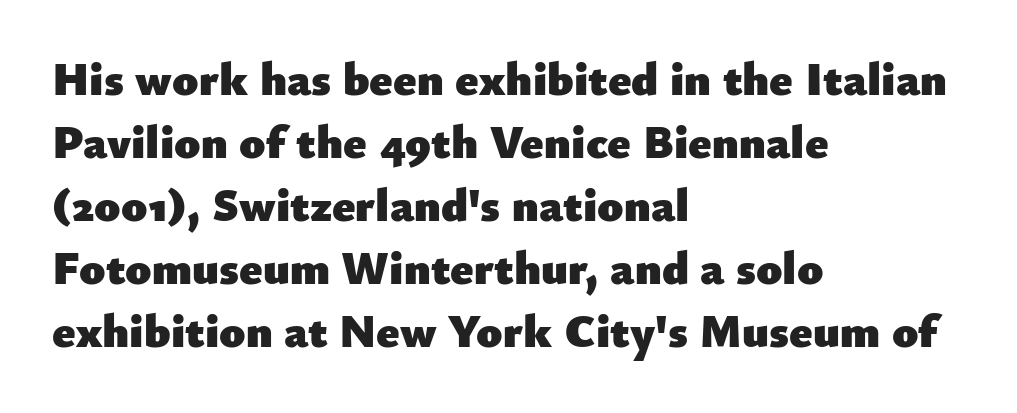
The image shows 47 px heavy sans-serif type, upright; set left-aligned, normal line spacing (1.34x), normal letter spacing, not underlined; low stroke contrast and a small x-height.
